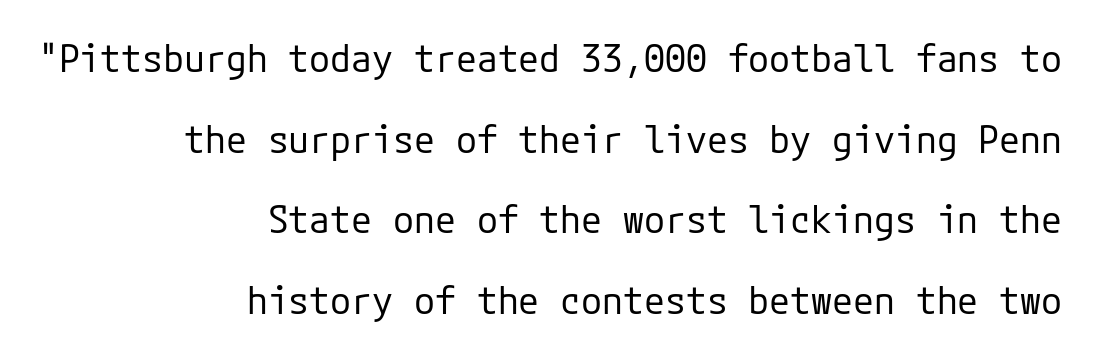
The image shows 38 px regular-weight sans-serif type, upright; set right-aligned, loose line spacing (2.12x), normal letter spacing, not underlined; low stroke contrast and a medium x-height.
